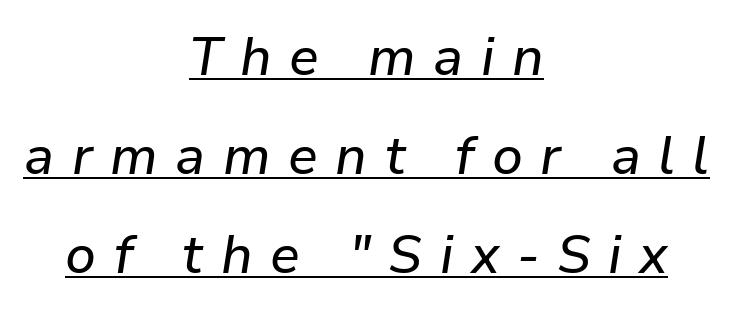
The image shows 53 px text type, italic (leaning right); set centered, line spacing 1.87x, unusually wide letter spacing (+0.33 em), underlined; low stroke contrast and a medium x-height.
